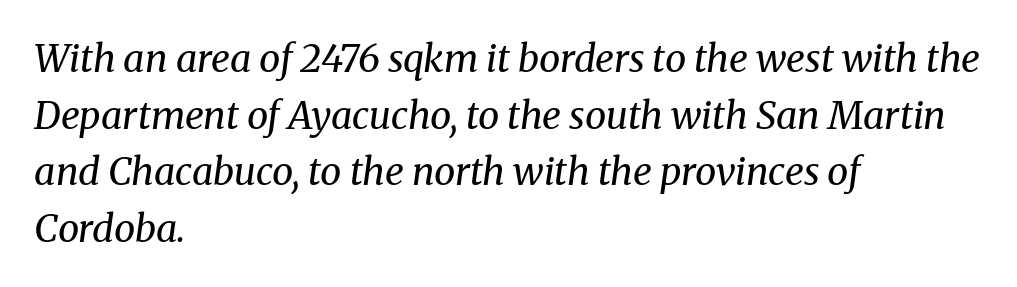
The image shows 38 px regular-weight serif type, italic (leaning right); set left-aligned, normal line spacing (1.49x), normal letter spacing, not underlined; medium stroke contrast and a medium x-height.
